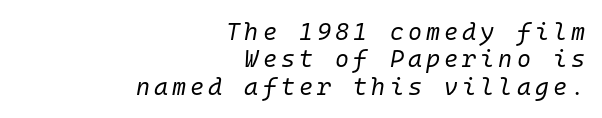
Q: Is the text bold? A: No.
Q: Is the text italic (slanted)? A: Yes, it leans right by about 10 degrees.
Q: Is the text underlined? A: No.
Q: How is the paragraph aligned? A: Right-aligned.
Q: Is the spacing between lines tight, normal or loose? A: Tight.
